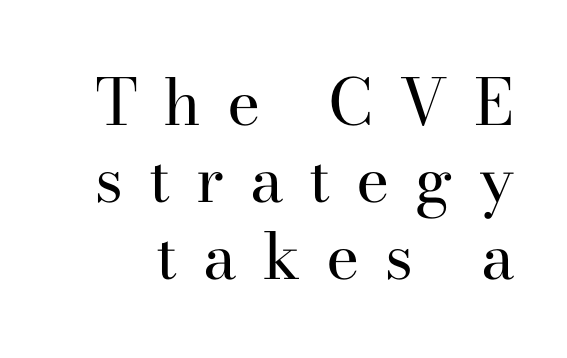
The image shows 64 px regular-weight serif type, upright; set line spacing 1.2x, unusually wide letter spacing (+0.4 em), not underlined; high stroke contrast and a small x-height.
